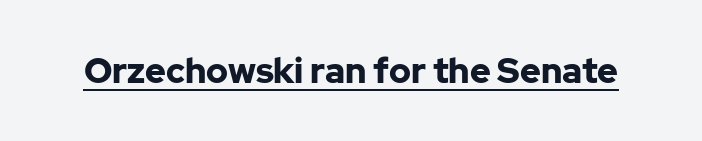
The image shows 35 px bold sans-serif type, upright; set normal letter spacing, underlined; low stroke contrast and a medium x-height.
